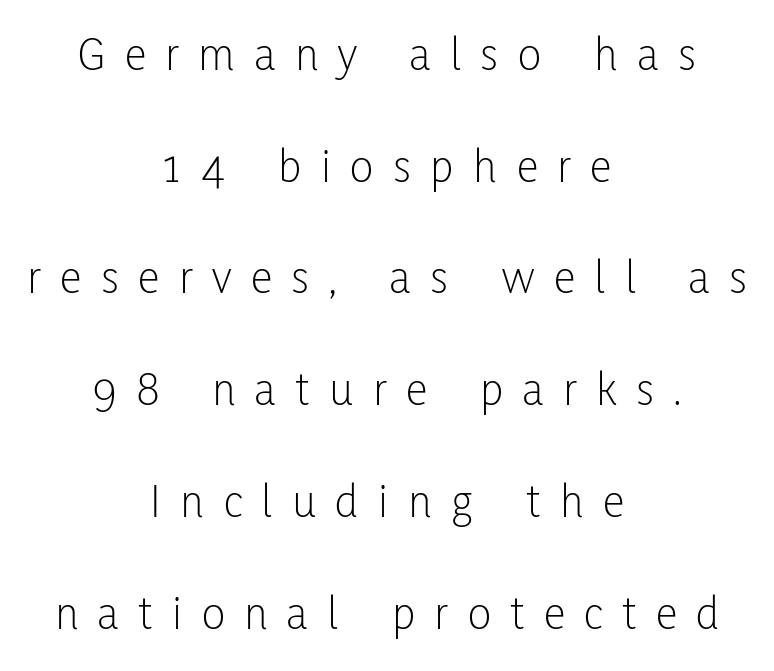
No italicization has been applied; the sample stays upright. Does the leading feel generous? Absolutely, it's lavish. You could not count columns in this text — the font is proportionally spaced. In terms of letterform style, serifs are entirely absent.
